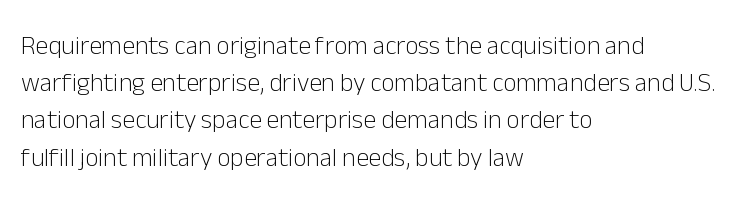
Q: Is the text bold? A: No.
Q: Is the text italic (slanted)? A: No, it is upright.
Q: Is the text underlined? A: No.
Q: How is the paragraph aligned? A: Left-aligned.
Q: Is the spacing between letters normal or unusually wide? A: Normal.
Q: Is the spacing between lines tight, normal or loose? A: Normal.
